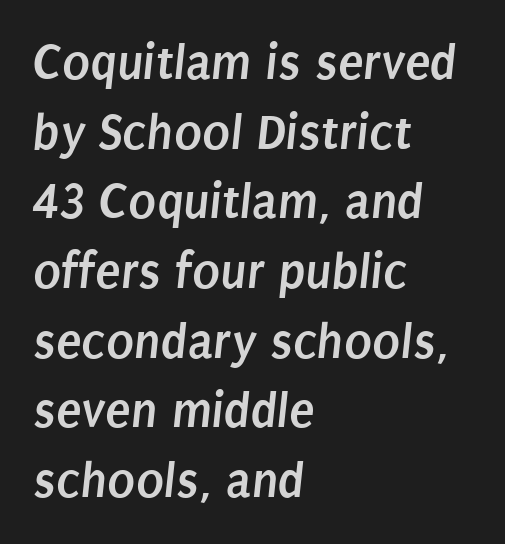
Tracking value appears to be zero — textbook default spacing. The space between consecutive lines is moderate. The space directly below the letters is spotless. Is this a fixed-width face? No — the glyphs have proportional, varying widths. In terms of letterform style, serifs are entirely absent. Which margin do the lines hug? The left one — the right edge is uneven.
